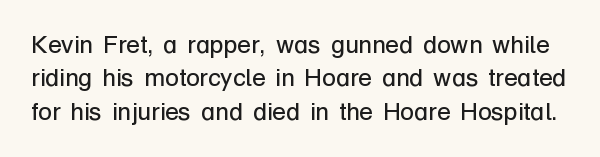
The image shows 25 px text type, upright; set normal line spacing (1.34x), normal letter spacing, not underlined.
